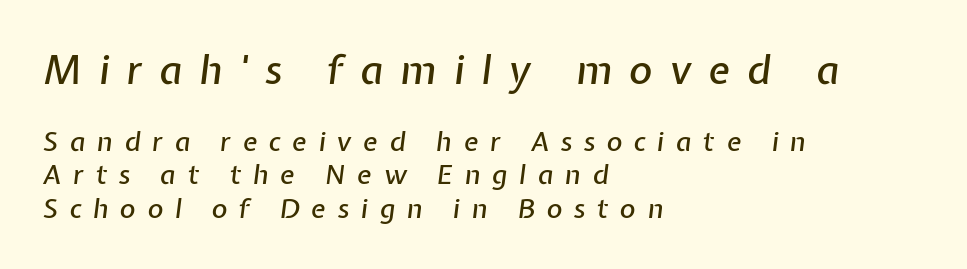
{"italic": "yes", "lean": "right", "slant_degrees": 7, "width": "normal", "stroke_contrast": "low", "x_height": "medium", "monospaced": "no", "underline": "no", "align": "left", "line_spacing_ratio": 1.23, "letter_spacing": "wide", "letter_spacing_em": 0.43, "larger_block": "first", "size_ratio": 1.48, "glyph_px": 40}
